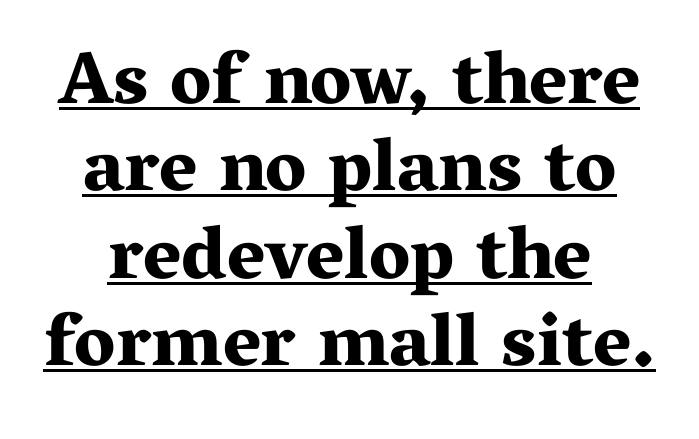
{"serif": "yes", "italic": "no", "bold": "yes", "weight": "bold", "width": "wide", "stroke_contrast": "medium", "x_height": "medium", "monospaced": "no", "underline": "yes", "align": "center", "line_spacing_ratio": 1.18, "letter_spacing": "normal", "letter_spacing_em": 0.0, "glyph_px": 74}
